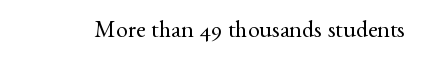
Only glyphs here, with clear space below each row. Notice how the stems are strictly vertical — no italics here. Between one letter and the next there's only the usual sliver of space. Is this a heavy cut? Hardly; it is regular or lighter.
